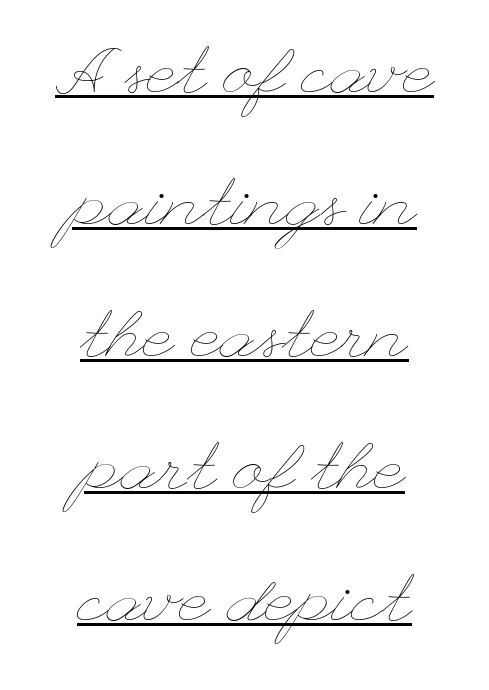
The image shows 66 px thin, wide type; set centered, loose line spacing (2.0x), normal letter spacing, underlined; low stroke contrast and a small x-height.
